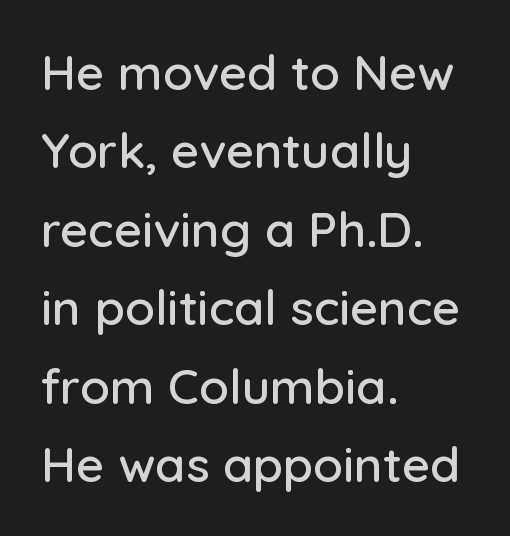
The image shows 49 px sans-serif type, upright; set left-aligned, normal line spacing (1.6x), normal letter spacing, not underlined; low stroke contrast and a medium x-height.
